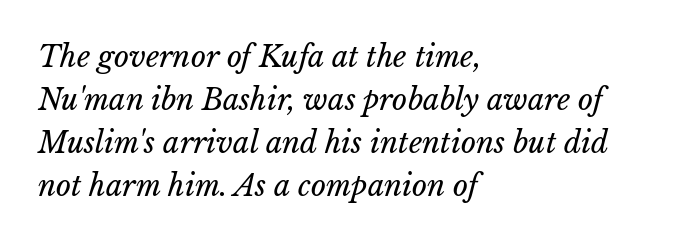
The image shows 29 px regular-weight type; set left-aligned, normal line spacing (1.48x), normal letter spacing, not underlined; low stroke contrast and a medium x-height.
